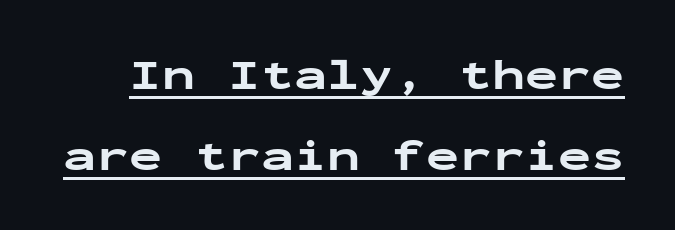
{"serif": "no", "italic": "no", "bold": "yes", "weight": "bold", "width": "wide", "stroke_contrast": "low", "x_height": "medium", "monospaced": "yes", "underline": "yes", "line_spacing_ratio": 1.84, "letter_spacing": "normal", "letter_spacing_em": 0.0, "glyph_px": 44}
